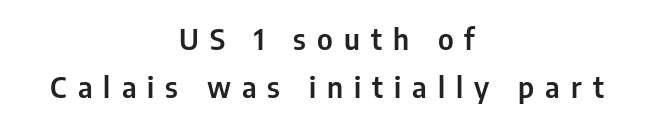
Plain, unruled lines of type. In terms of leading, this rendering sits right in the middle. The lettering holds an erect, upright posture throughout. The lines are quadded center. In terms of letterform style, serifs are entirely absent. Spacing verdict: proportional, widths tailored to each character.
